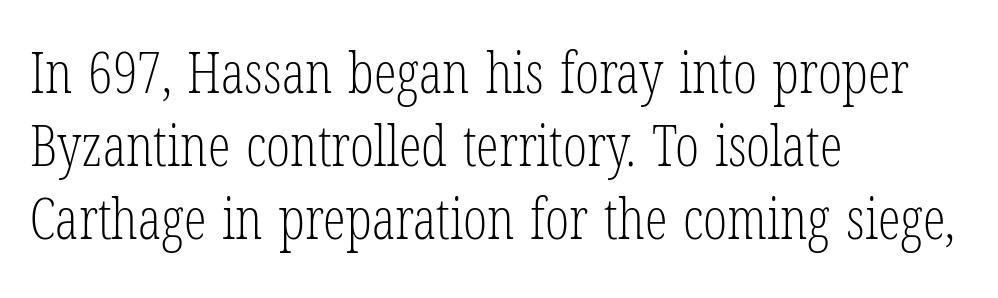
Q: Is the text bold? A: No.
Q: Is the text italic (slanted)? A: No, it is upright.
Q: Is the typeface a serif or a sans-serif typeface? A: Serif.
Q: Is the text underlined? A: No.
Q: How is the paragraph aligned? A: Left-aligned.
Q: Is the spacing between letters normal or unusually wide? A: Normal.
Q: Is the spacing between lines tight, normal or loose? A: Normal.
Q: Width (condensed, normal, or wide)? A: Condensed.
Q: Stroke contrast? A: Low.
Q: x-height? A: Medium.
Q: Monospaced? A: No.
